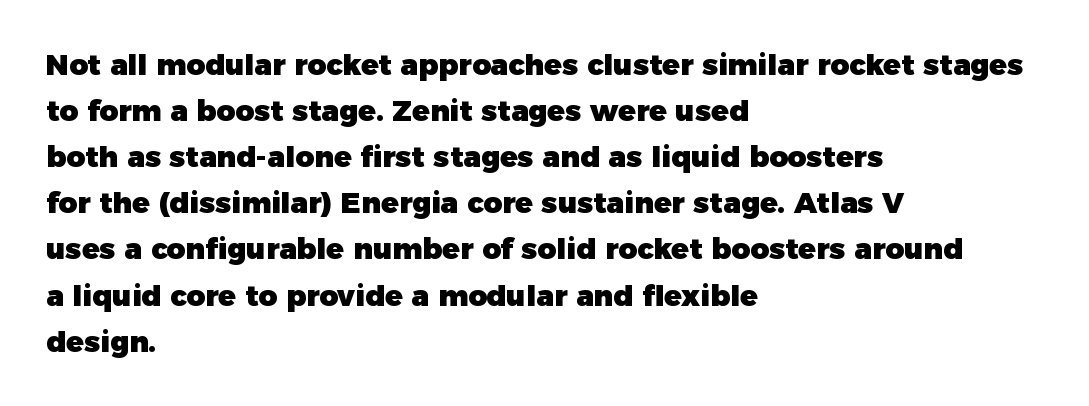
The image shows 29 px heavy sans-serif type, upright; set left-aligned, normal line spacing (1.59x), normal letter spacing, not underlined; low stroke contrast and a medium x-height.
